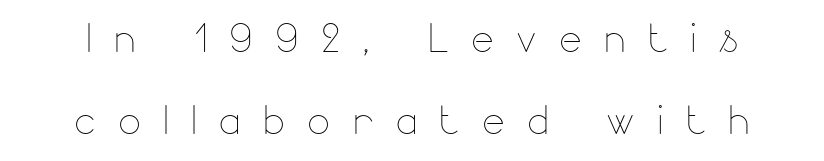
Q: Is the text bold? A: No.
Q: Is the text italic (slanted)? A: No, it is upright.
Q: Is the text underlined? A: No.
Q: Is the spacing between letters normal or unusually wide? A: Unusually wide.
Q: Is the spacing between lines tight, normal or loose? A: Normal.
Q: Width (condensed, normal, or wide)? A: Normal.
Q: Stroke contrast? A: Low.
Q: x-height? A: Small.
Q: Monospaced? A: No.
